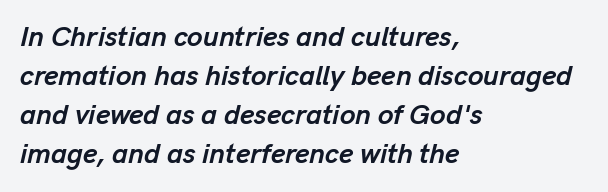
{"italic": "yes", "lean": "right", "slant_degrees": 13, "bold": "yes", "weight": "semibold", "width": "normal", "stroke_contrast": "low", "x_height": "medium", "monospaced": "no", "underline": "no", "align": "left", "line_spacing": "normal", "line_spacing_ratio": 1.39, "letter_spacing": "normal", "letter_spacing_em": 0.0, "glyph_px": 28}
